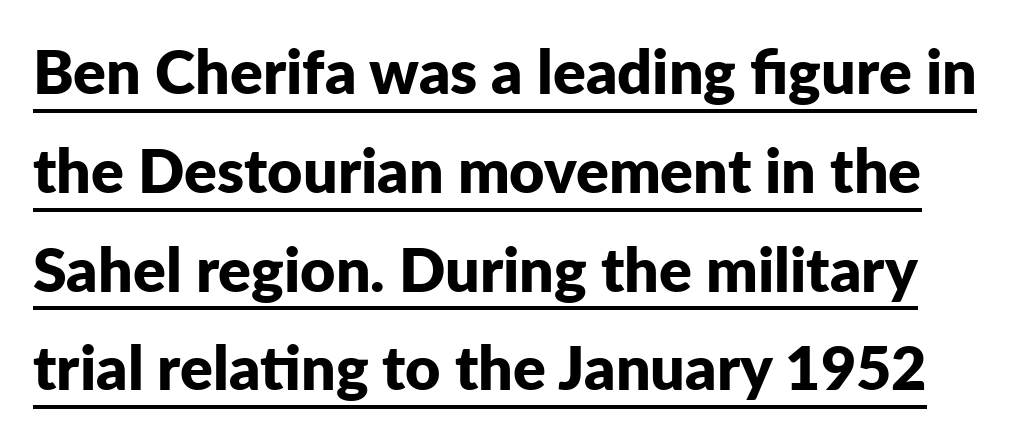
Varying glyph widths throughout — classic text-font behaviour. The lettering stays uniformly vertical, giving the passage a roman look. Summary of weight: heavy, a full bold. Grotesque or geometric, the face here clearly has no serifs. The tracking reads as untouched default to a designer's eye.
